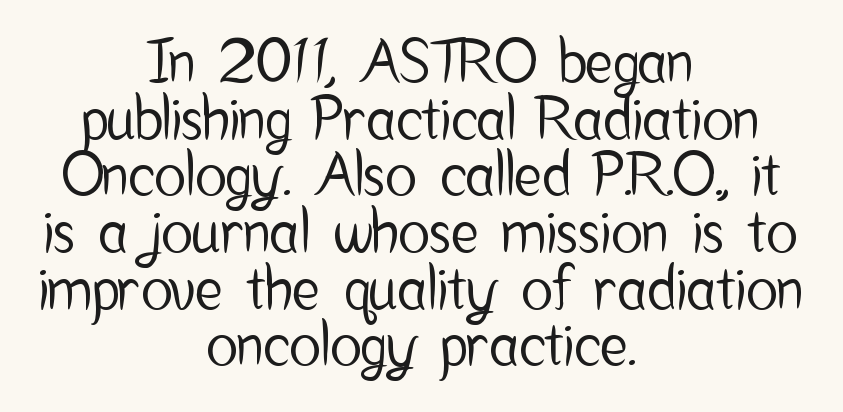
Q: Is the text italic (slanted)? A: No, it is upright.
Q: Is the typeface a serif or a sans-serif typeface? A: Sans-serif.
Q: Is the text underlined? A: No.
Q: How is the paragraph aligned? A: Centered.
Q: Is the spacing between letters normal or unusually wide? A: Normal.
Q: Is the spacing between lines tight, normal or loose? A: Tight.
Q: Width (condensed, normal, or wide)? A: Condensed.
Q: Stroke contrast? A: Low.
Q: x-height? A: Medium.
Q: Monospaced? A: No.
